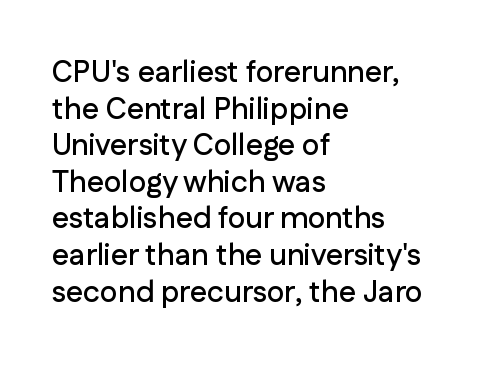
Q: Is the text italic (slanted)? A: No, it is upright.
Q: Is the typeface a serif or a sans-serif typeface? A: Sans-serif.
Q: Is the text underlined? A: No.
Q: How is the paragraph aligned? A: Left-aligned.
Q: Is the spacing between letters normal or unusually wide? A: Normal.
Q: Width (condensed, normal, or wide)? A: Normal.
Q: Stroke contrast? A: Low.
Q: x-height? A: Medium.
Q: Monospaced? A: No.
